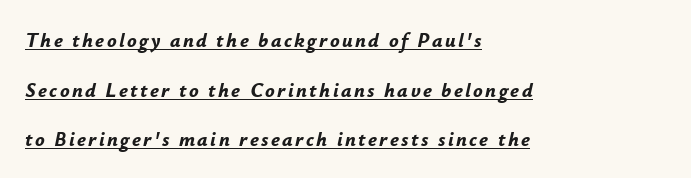
{"italic": "yes", "lean": "right", "slant_degrees": 12, "bold": "yes", "underline": "yes", "align": "left", "line_spacing": "loose", "line_spacing_ratio": 2.48, "glyph_px": 20}
